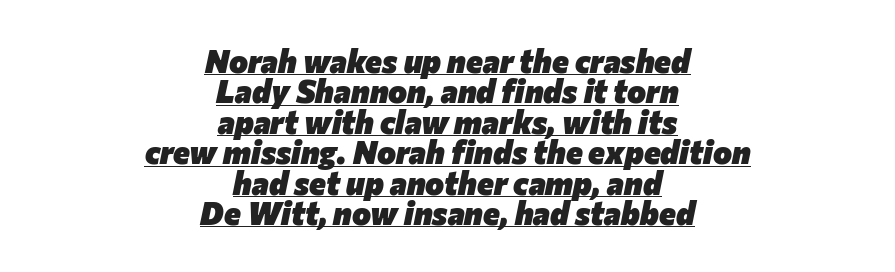
{"italic": "yes", "lean": "right", "slant_degrees": 12, "bold": "yes", "weight": "heavy", "width": "normal", "stroke_contrast": "low", "x_height": "medium", "monospaced": "no", "underline": "yes", "align": "center", "line_spacing": "tight", "line_spacing_ratio": 0.95, "letter_spacing": "normal", "letter_spacing_em": 0.0, "glyph_px": 32}
